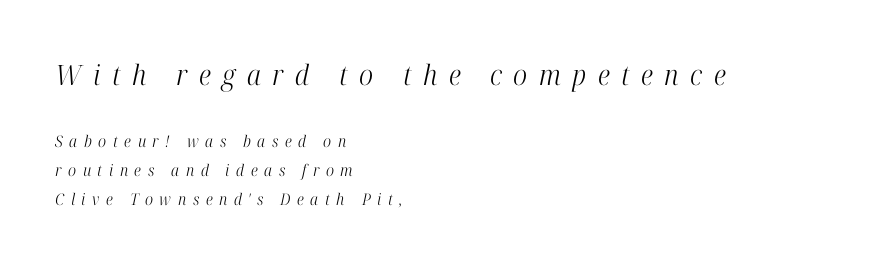
{"serif": "yes", "italic": "yes", "lean": "right", "slant_degrees": 12, "bold": "no", "weight": "light", "width": "condensed", "stroke_contrast": "high", "x_height": "medium", "monospaced": "no", "underline": "no", "align": "left", "line_spacing_ratio": 1.83, "letter_spacing": "wide", "letter_spacing_em": 0.41, "larger_block": "first", "size_ratio": 1.75, "glyph_px": 28}
